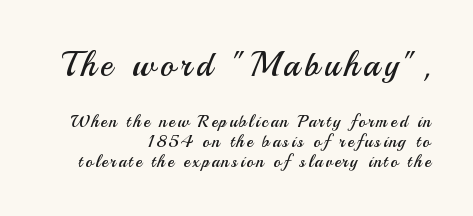
The image shows 34 px regular-weight sans-serif type; set right-aligned, line spacing 1.17x, not underlined; the first (top) block is 2.0x larger; medium stroke contrast and a small x-height.
